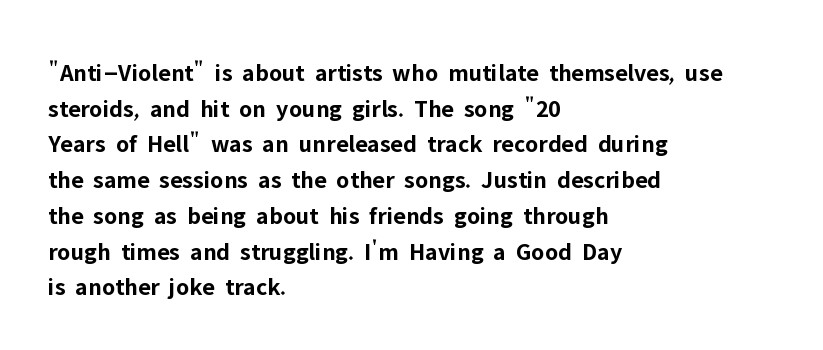
Q: Is the text bold? A: Yes.
Q: Is the text italic (slanted)? A: No, it is upright.
Q: Is the text underlined? A: No.
Q: How is the paragraph aligned? A: Left-aligned.
Q: Is the spacing between letters normal or unusually wide? A: Normal.
Q: Is the spacing between lines tight, normal or loose? A: Normal.
